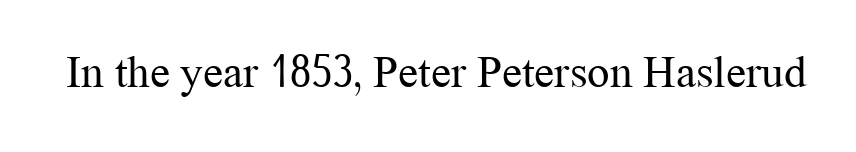
{"serif": "yes", "italic": "no", "bold": "no", "weight": "regular", "width": "normal", "stroke_contrast": "medium", "x_height": "medium", "monospaced": "no", "underline": "no", "letter_spacing": "normal", "letter_spacing_em": 0.0, "glyph_px": 45}
